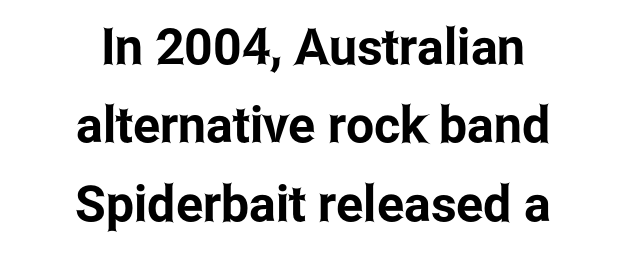
The image shows 50 px condensed sans-serif type, upright; set centered, normal line spacing (1.57x), normal letter spacing, not underlined; low stroke contrast and a medium x-height.
